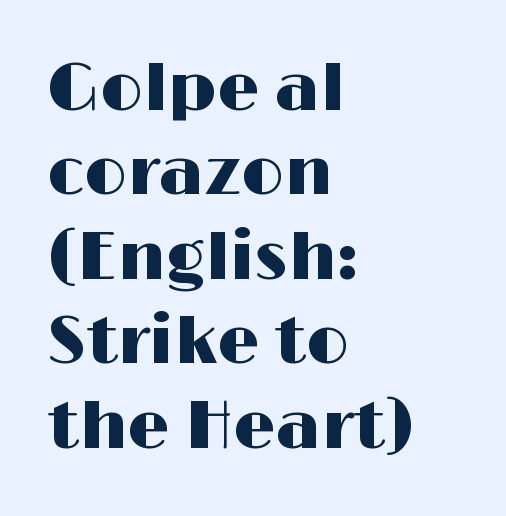
{"serif": "no", "italic": "no", "width": "wide", "stroke_contrast": "high", "x_height": "medium", "monospaced": "no", "underline": "no", "align": "left", "line_spacing": "normal", "line_spacing_ratio": 1.26, "letter_spacing": "normal", "letter_spacing_em": 0.0, "glyph_px": 67}
